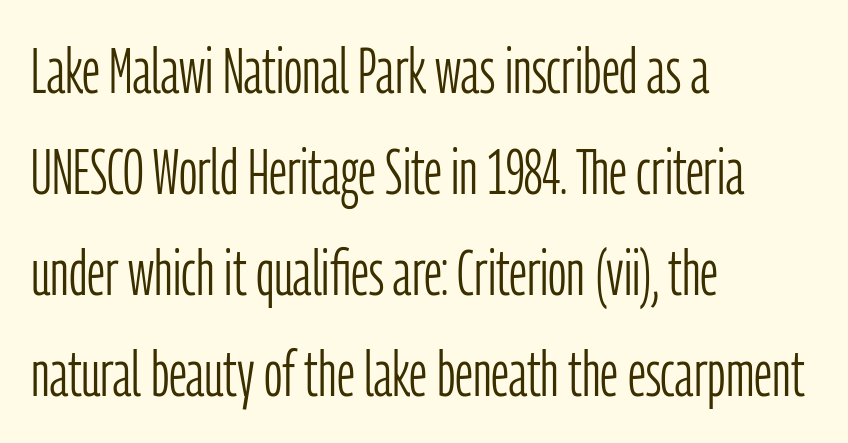
Clear beneath every line of the passage. Spacing verdict: proportional, widths tailored to each character. No chunkiness to these letters — they're not bold. Is this a sans? Yes — the strokes have no serifs.
